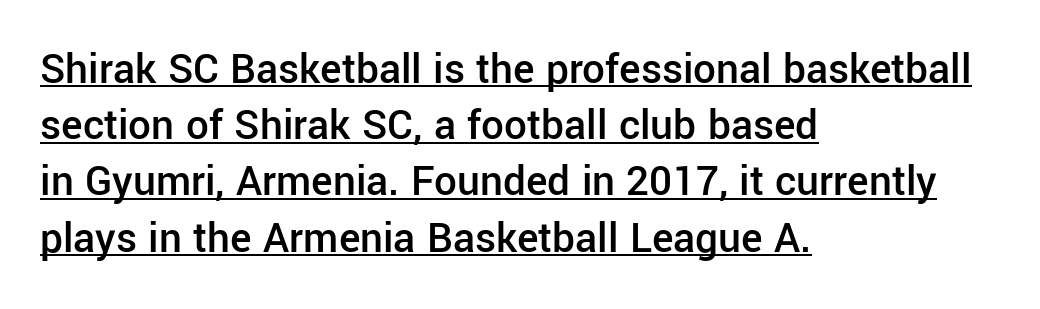
{"serif": "no", "italic": "no", "bold": "semi", "weight": "semibold", "width": "normal", "stroke_contrast": "low", "x_height": "medium", "monospaced": "no", "underline": "yes", "align": "left", "line_spacing": "normal", "line_spacing_ratio": 1.25, "letter_spacing": "normal", "letter_spacing_em": 0.0, "glyph_px": 45}
